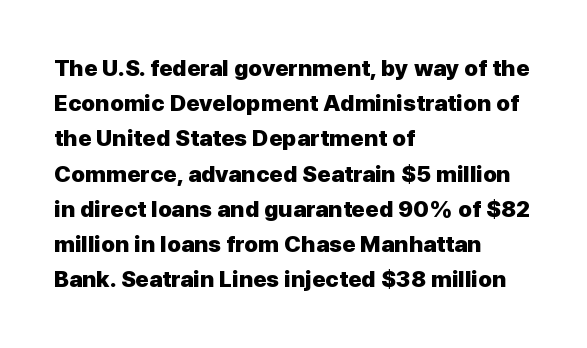
Each new line begins a customary step beneath the previous one. This rendering leaves character spacing at its baseline value. The lettering stays uniformly vertical, giving the passage a roman look. This rendering features lettering with no underline. A student would call this left alignment; a typographer would say flush left, rag right. Is the type bold? Yes — the strokes are clearly thick and heavy.
